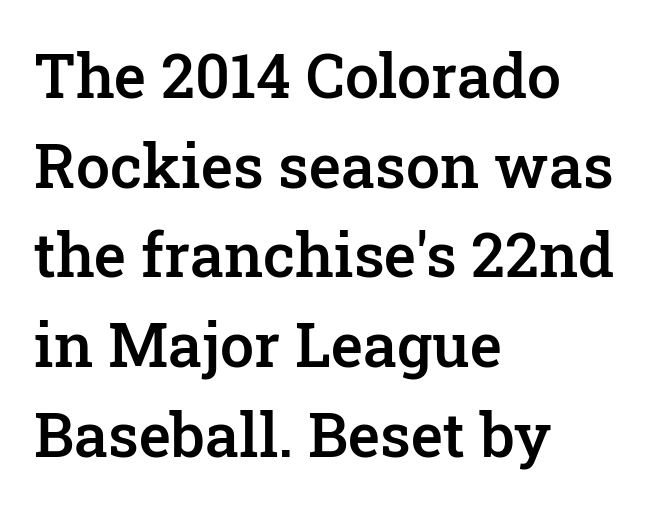
The image shows 61 px semibold serif type, upright; set left-aligned, normal line spacing (1.47x), normal letter spacing, not underlined; low stroke contrast and a medium x-height.
